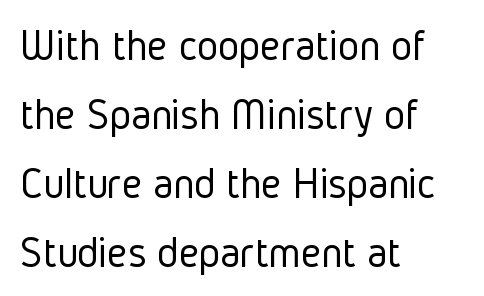
Leading matches the norm, producing a regular column. Leftover space on each line is placed entirely after the last word. These lines are rendered in a variable-pitch font. The passage shown is typeset with a sans-serif family. The typesetting does not lean heavy: it is not bold. Every character sits straight up, as roman type does.
